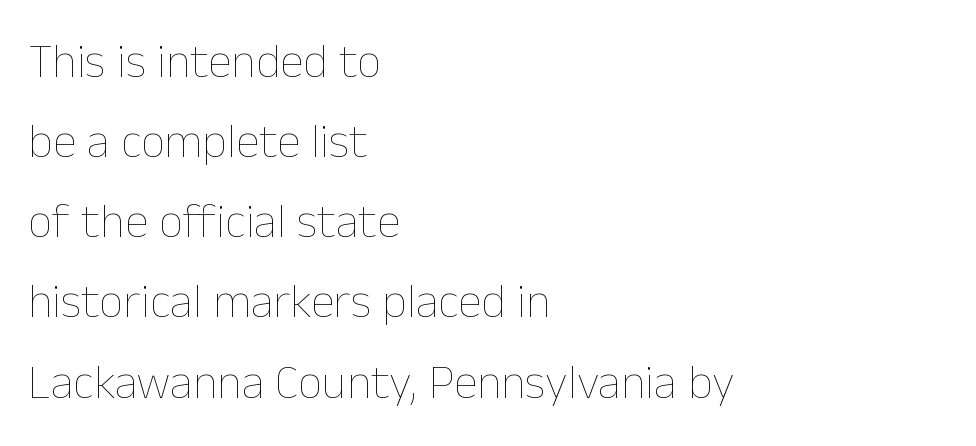
You could not count columns in this text — the font is proportionally spaced. This reads as an unemphasized weight, regular at the heaviest. The block of text has a typical density, with ordinary space between rows. How are the letters spaced? Ordinarily, with no added tracking.
